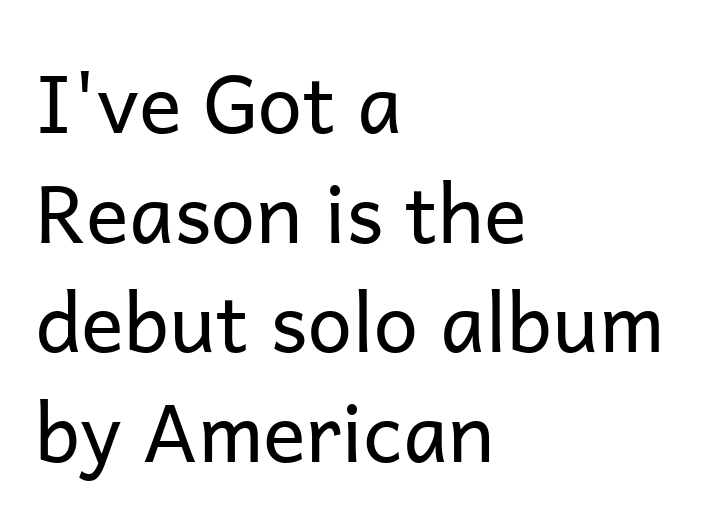
{"serif": "no", "italic": "no", "bold": "no", "weight": "regular", "width": "normal", "stroke_contrast": "low", "x_height": "medium", "monospaced": "no", "underline": "no", "align": "left", "line_spacing": "normal", "line_spacing_ratio": 1.37, "letter_spacing": "normal", "letter_spacing_em": 0.0, "glyph_px": 80}
